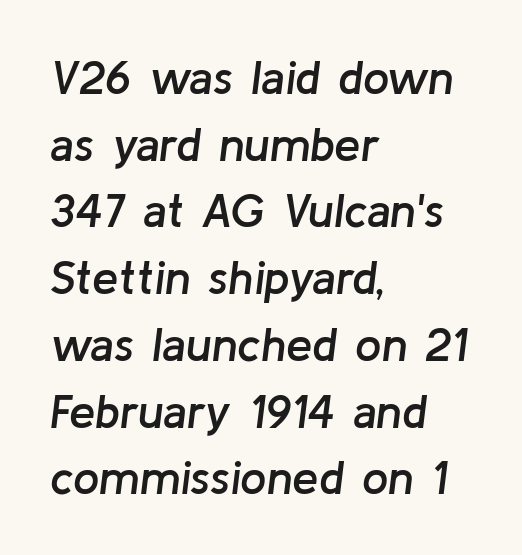
{"italic": "yes", "lean": "right", "slant_degrees": 8, "bold": "semi", "weight": "semibold", "width": "normal", "stroke_contrast": "low", "x_height": "medium", "monospaced": "no", "underline": "no", "align": "left", "line_spacing": "normal", "line_spacing_ratio": 1.42, "letter_spacing": "normal", "letter_spacing_em": 0.0, "glyph_px": 47}
